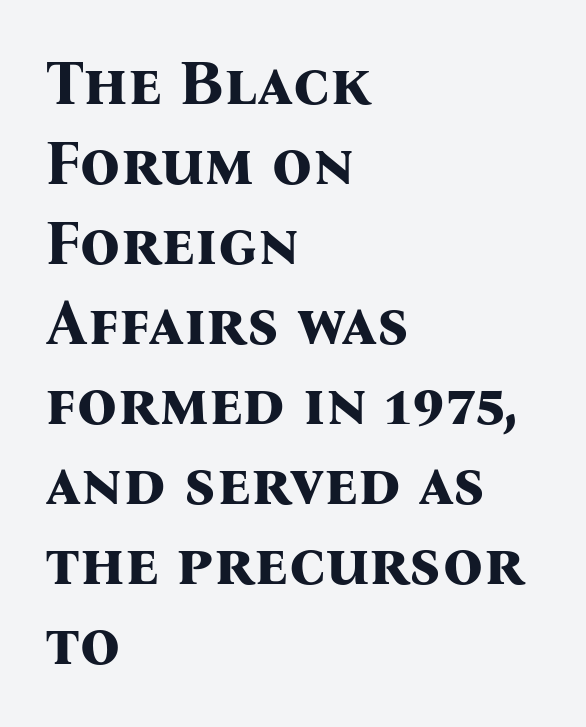
The image shows 63 px bold serif type, upright; set left-aligned, normal line spacing (1.27x), normal letter spacing, not underlined; medium stroke contrast and a medium x-height.
